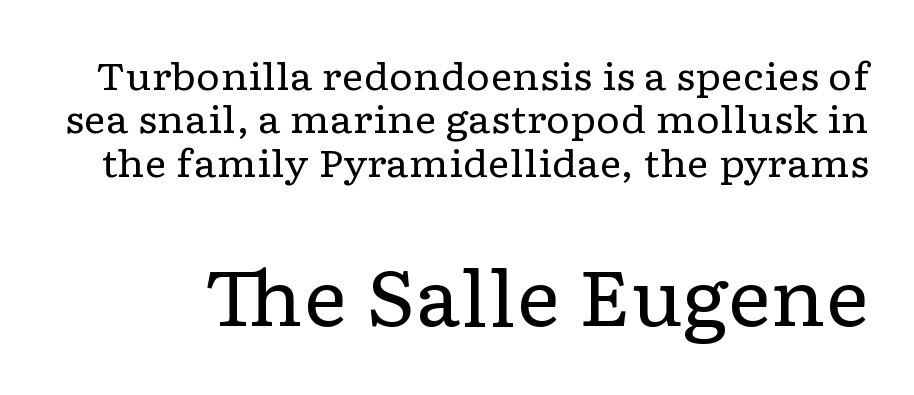
{"serif": "yes", "italic": "no", "bold": "no", "weight": "regular", "width": "wide", "stroke_contrast": "low", "x_height": "medium", "monospaced": "no", "underline": "no", "line_spacing": "tight", "line_spacing_ratio": 1.14, "letter_spacing": "normal", "letter_spacing_em": 0.0, "larger_block": "second", "size_ratio": 2.0, "glyph_px": 76}
